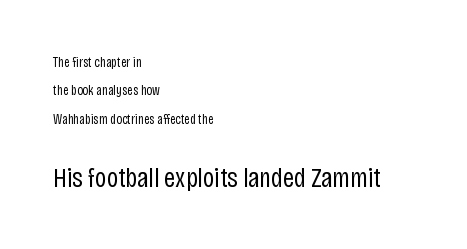
{"serif": "no", "italic": "no", "bold": "no", "weight": "regular", "width": "condensed", "stroke_contrast": "low", "x_height": "large", "monospaced": "no", "underline": "no", "align": "left", "line_spacing": "loose", "line_spacing_ratio": 2.02, "letter_spacing": "normal", "letter_spacing_em": 0.0, "larger_block": "second", "size_ratio": 2.0, "glyph_px": 28}
